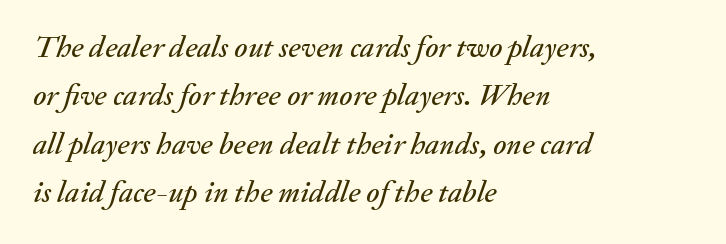
Q: Is the text italic (slanted)? A: Yes, it leans right by about 20 degrees.
Q: Is the text underlined? A: No.
Q: How is the paragraph aligned? A: Left-aligned.
Q: Is the spacing between letters normal or unusually wide? A: Normal.
Q: Is the spacing between lines tight, normal or loose? A: Normal.
Q: Width (condensed, normal, or wide)? A: Normal.
Q: Stroke contrast? A: Medium.
Q: x-height? A: Small.
Q: Monospaced? A: No.
